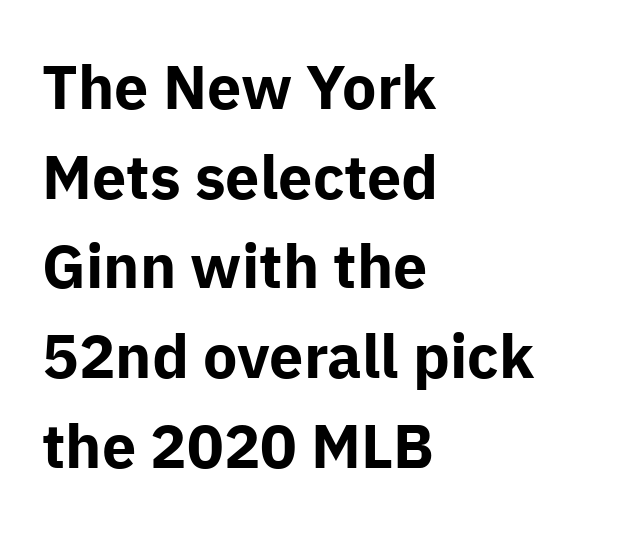
{"serif": "no", "italic": "no", "bold": "yes", "weight": "bold", "width": "normal", "stroke_contrast": "low", "x_height": "medium", "monospaced": "no", "underline": "no", "align": "left", "line_spacing": "normal", "line_spacing_ratio": 1.47, "letter_spacing": "normal", "letter_spacing_em": 0.0, "glyph_px": 61}
